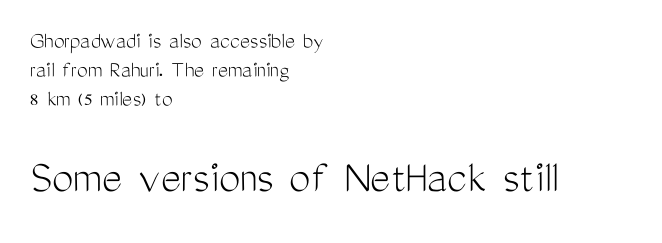
Q: Is the text bold? A: No.
Q: Is the text italic (slanted)? A: No, it is upright.
Q: Is the typeface a serif or a sans-serif typeface? A: Sans-serif.
Q: Is the text underlined? A: No.
Q: How is the paragraph aligned? A: Left-aligned.
Q: Is the spacing between letters normal or unusually wide? A: Normal.
Q: Which block of text is set in a larger size, the first (top) or the second (bottom)? A: The second (bottom) one.
Q: Width (condensed, normal, or wide)? A: Condensed.
Q: Stroke contrast? A: Medium.
Q: x-height? A: Medium.
Q: Monospaced? A: No.
